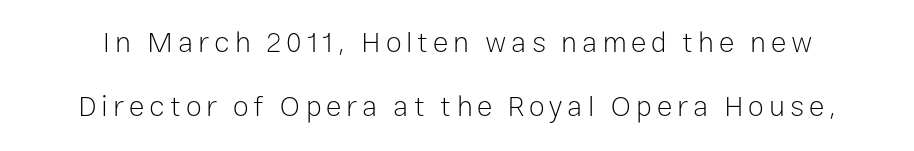
{"serif": "no", "italic": "no", "bold": "no", "weight": "light", "width": "normal", "stroke_contrast": "low", "x_height": "medium", "monospaced": "no", "underline": "no", "line_spacing": "loose", "line_spacing_ratio": 2.19, "glyph_px": 29}
